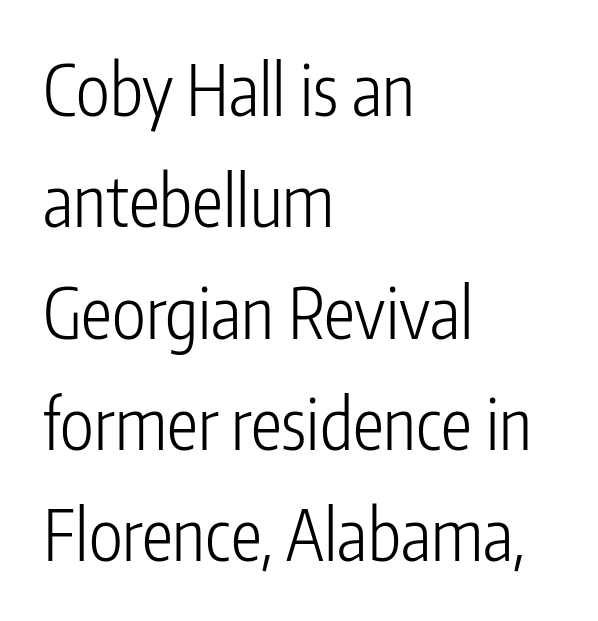
To sum up the face: it is a sans, with no serifs. Nope, not italic — everything's standing straight. Honestly, the row spacing looks completely unremarkable. The rag falls on the right side of this text block.
